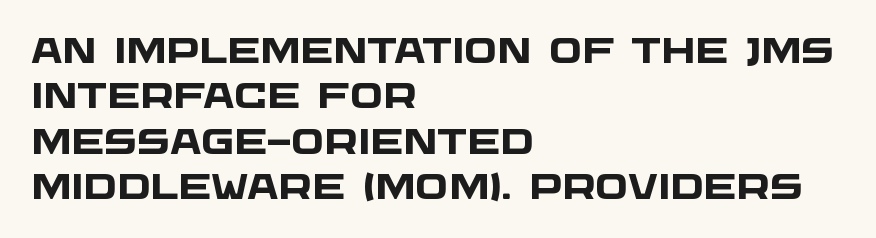
{"serif": "no", "bold": "yes", "weight": "heavy", "width": "wide", "stroke_contrast": "low", "x_height": "large", "monospaced": "no", "underline": "no", "align": "left", "line_spacing": "normal", "line_spacing_ratio": 1.3, "letter_spacing": "normal", "letter_spacing_em": 0.0, "glyph_px": 35}
